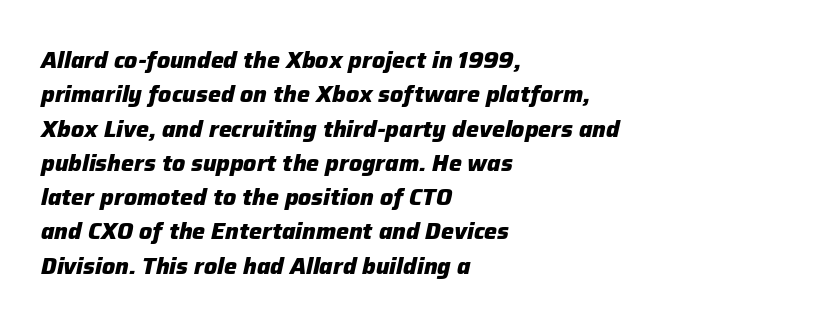
The text carries the slant typical of an italic or oblique font. Pretty heavy lettering here — definitely bold. Students, note that the glyphs here touch the page at normal intervals. The typesetter chose a ragged-right arrangement here. Each new line begins a customary step beneath the previous one. Decoration check: the copy has no underline.
